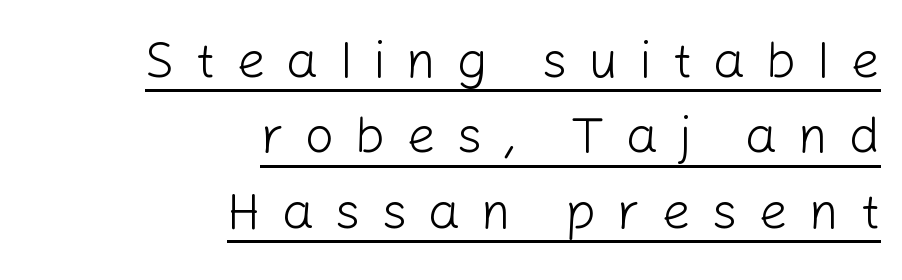
{"serif": "no", "italic": "no", "bold": "no", "weight": "light", "width": "normal", "stroke_contrast": "low", "x_height": "medium", "monospaced": "no", "underline": "yes", "align": "right", "line_spacing": "normal", "line_spacing_ratio": 1.48, "letter_spacing": "wide", "letter_spacing_em": 0.41, "glyph_px": 51}
